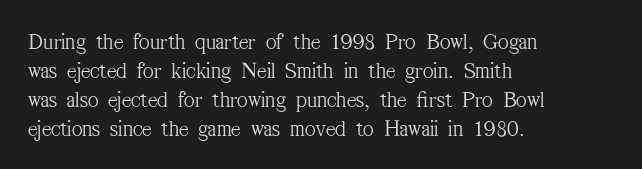
A typesetter would call this zero additional tracking. If you drew a line through each stem, it would be perfectly vertical. This block has exactly the height ordinary leading produces. Teacher's note: observe the even left margin — that is flush-left alignment. The area under the type is left untouched. This is not heavy type; no bold has been used.
